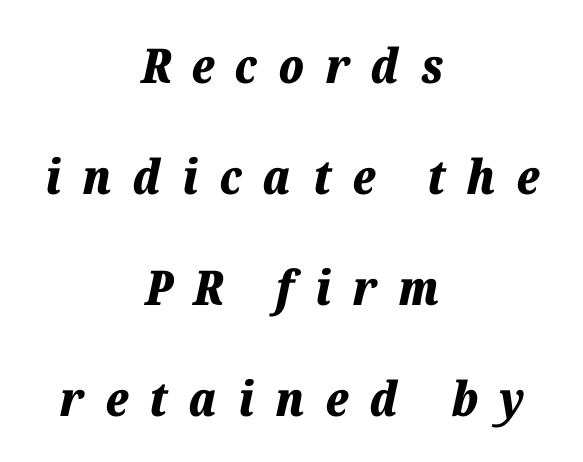
Q: Is the text bold? A: Yes.
Q: Is the text italic (slanted)? A: Yes, it leans right by about 12 degrees.
Q: Is the text underlined? A: No.
Q: How is the paragraph aligned? A: Centered.
Q: Is the spacing between letters normal or unusually wide? A: Unusually wide.
Q: Is the spacing between lines tight, normal or loose? A: Loose.
Q: Width (condensed, normal, or wide)? A: Normal.
Q: Stroke contrast? A: Low.
Q: x-height? A: Medium.
Q: Monospaced? A: No.
